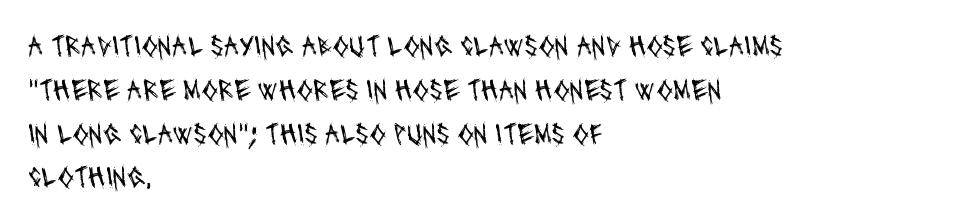
Short note: letters normally spaced. This reads as an unemphasized weight, regular at the heaviest. These lines are set flush left with a ragged right edge. Only glyphs here, with clear space below each row.
